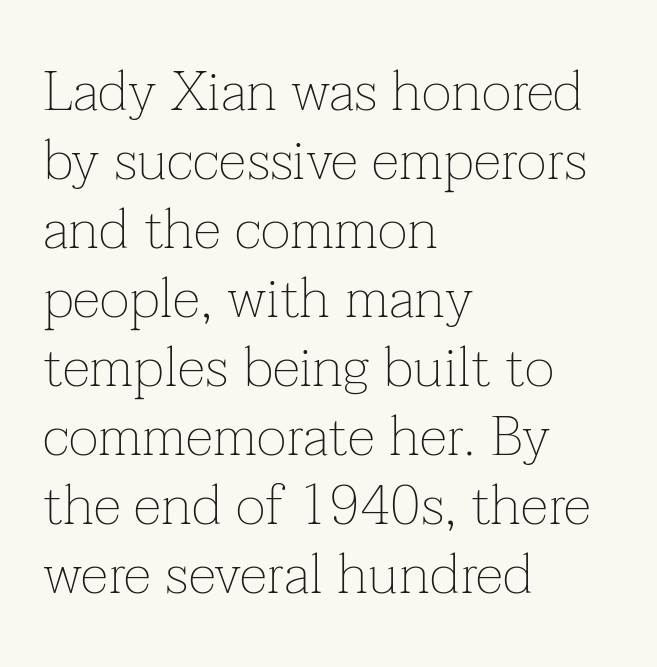
Q: Is the text bold? A: No.
Q: Is the text italic (slanted)? A: No, it is upright.
Q: Is the typeface a serif or a sans-serif typeface? A: Serif.
Q: Is the text underlined? A: No.
Q: How is the paragraph aligned? A: Left-aligned.
Q: Is the spacing between letters normal or unusually wide? A: Normal.
Q: Width (condensed, normal, or wide)? A: Normal.
Q: Stroke contrast? A: Low.
Q: x-height? A: Medium.
Q: Monospaced? A: No.
